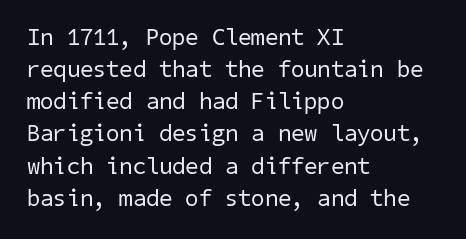
Interline gaps are of average width in this sample. Any mark beneath the type? The region is blank. Visually the block forms a straight wall on the left and a jagged coastline on the right. No heavy texture on the line: the type isn't bold.
